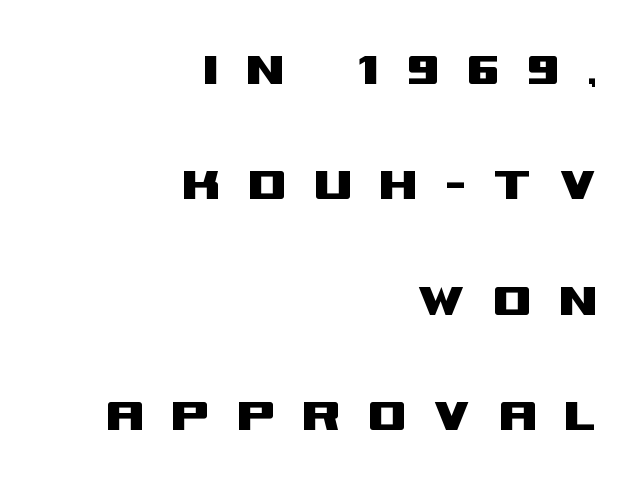
Honestly, there is no underline to notice here at all. Loosely led — the rows are spread out. Italic? Not at all — the glyphs are vertical. The face used here is proportionally spaced, like ordinary book or web type. Are there feet on the stems? There aren't — it's a sans. Glyph-to-glyph distance is far greater than everyday printed text.
